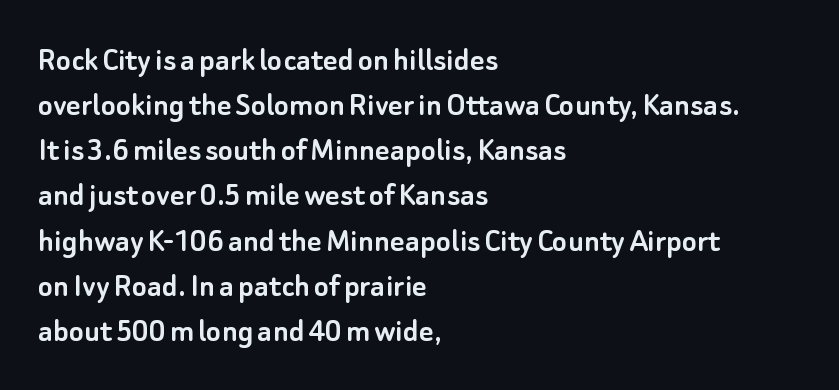
{"serif": "no", "italic": "no", "width": "normal", "stroke_contrast": "low", "x_height": "small", "monospaced": "no", "underline": "no", "align": "left", "line_spacing": "normal", "line_spacing_ratio": 1.29, "letter_spacing": "normal", "letter_spacing_em": 0.0, "glyph_px": 35}
